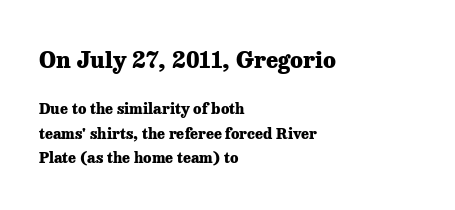
Q: Is the text bold? A: Yes.
Q: Is the text italic (slanted)? A: No, it is upright.
Q: Is the text underlined? A: No.
Q: How is the paragraph aligned? A: Left-aligned.
Q: Is the spacing between letters normal or unusually wide? A: Normal.
Q: Is the spacing between lines tight, normal or loose? A: Normal.
Q: Which block of text is set in a larger size, the first (top) or the second (bottom)? A: The first (top) one.
